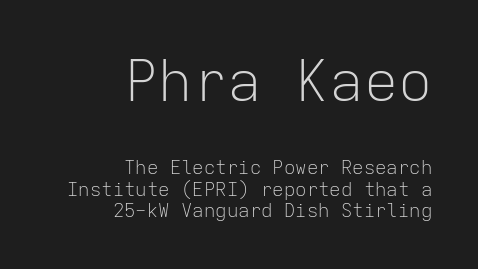
{"serif": "no", "italic": "no", "bold": "no", "weight": "light", "width": "normal", "stroke_contrast": "low", "x_height": "medium", "monospaced": "yes", "underline": "no", "align": "right", "line_spacing": "tight", "line_spacing_ratio": 1.12, "letter_spacing": "normal", "letter_spacing_em": 0.0, "larger_block": "first", "size_ratio": 3.0, "glyph_px": 57}
